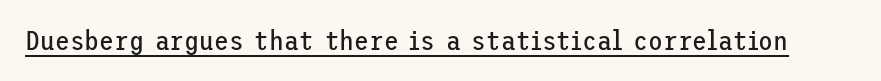
{"italic": "no", "bold": "no", "underline": "yes", "letter_spacing": "normal", "letter_spacing_em": 0.0, "glyph_px": 27}
